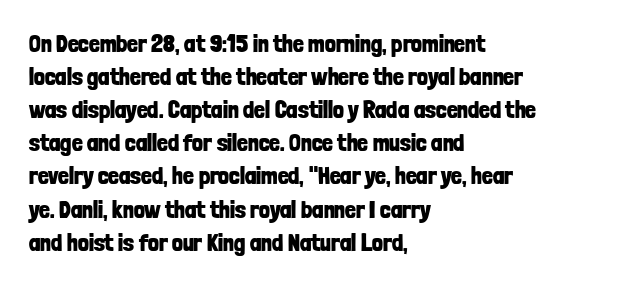
These lines keep a tight, regular rhythm from letter to letter. Heavy-handed strokes throughout: this text is bold. A normal amount of white space separates one row of letters from the next. The font's upright variant was chosen for this text. The string is rendered with underlining switched off. Which margin do the lines hug? The left one — the right edge is uneven.
